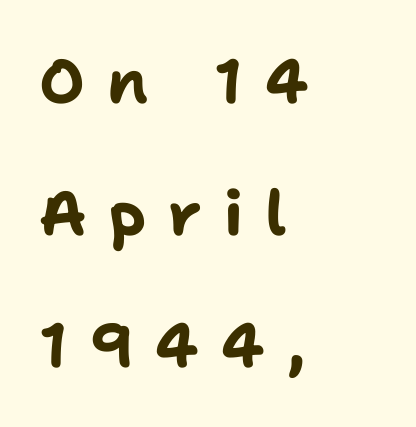
{"serif": "no", "italic": "no", "bold": "yes", "weight": "bold", "width": "normal", "stroke_contrast": "low", "x_height": "medium", "monospaced": "no", "underline": "no", "align": "left", "line_spacing": "loose", "line_spacing_ratio": 2.13, "letter_spacing": "wide", "letter_spacing_em": 0.36, "glyph_px": 62}
